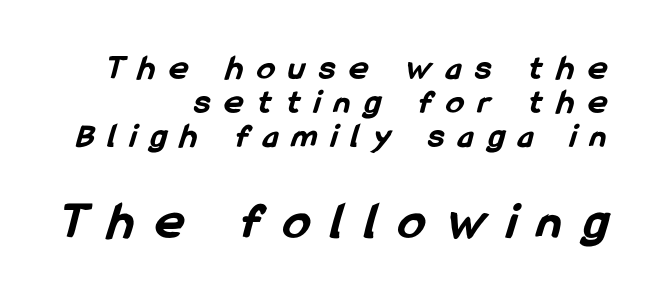
{"serif": "no", "bold": "yes", "weight": "bold", "width": "condensed", "stroke_contrast": "low", "x_height": "medium", "monospaced": "no", "underline": "no", "align": "right", "line_spacing": "tight", "line_spacing_ratio": 0.97, "letter_spacing": "wide", "letter_spacing_em": 0.42, "larger_block": "second", "size_ratio": 1.51, "glyph_px": 53}
